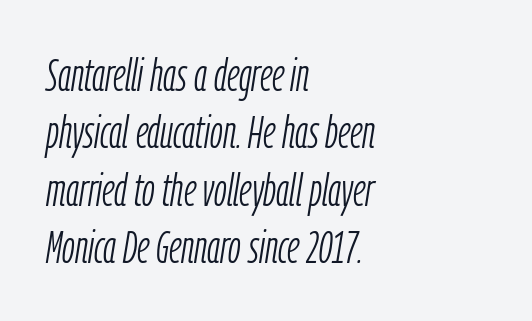
The image shows 46 px light, condensed type, italic (leaning right); set left-aligned, normal line spacing (1.25x), normal letter spacing, not underlined; low stroke contrast and a medium x-height.
